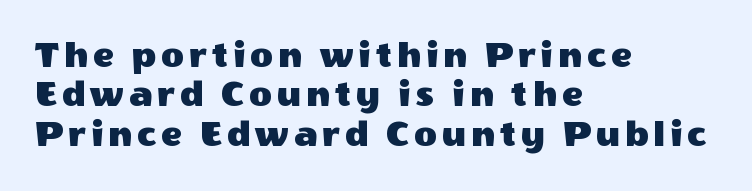
The rendering anchors every line to the left-hand side. I'd call this a sans setting — the letters go barefoot. The face used here is proportionally spaced, like ordinary book or web type. Italic: no, the glyphs are upright roman.
